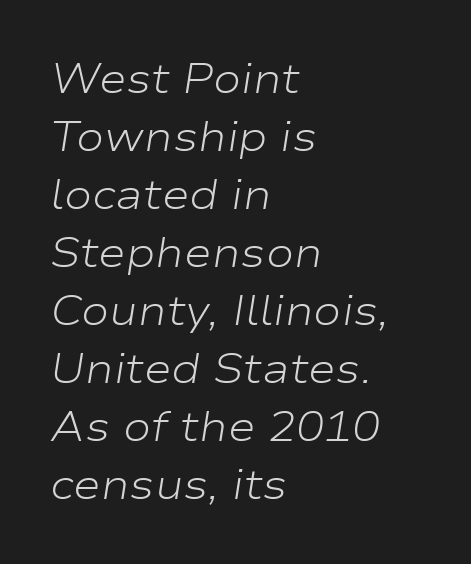
The image shows 42 px light, wide type, italic (leaning right); set left-aligned, normal line spacing (1.38x), normal letter spacing, not underlined; low stroke contrast and a medium x-height.
